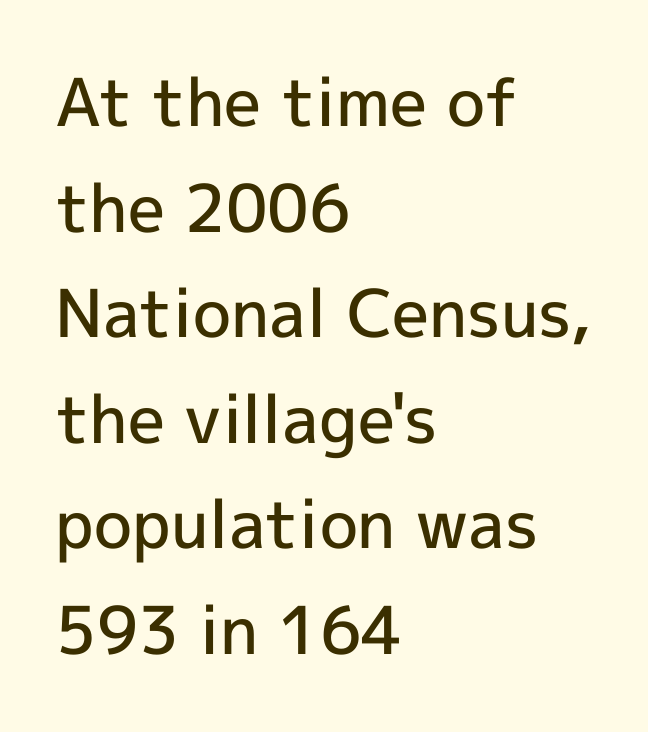
The image shows 66 px semibold sans-serif type, upright; set left-aligned, normal line spacing (1.6x), normal letter spacing, not underlined; a medium x-height.
